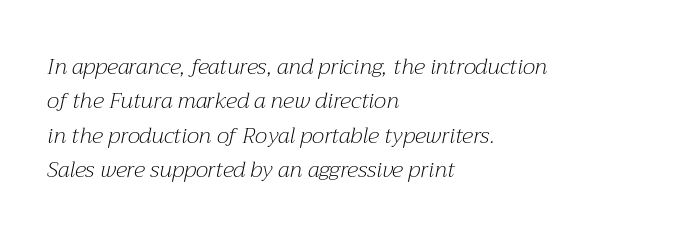
{"italic": "yes", "lean": "right", "slant_degrees": 12, "bold": "no", "underline": "no", "align": "left", "line_spacing": "normal", "line_spacing_ratio": 1.56, "letter_spacing": "normal", "letter_spacing_em": 0.0, "glyph_px": 22}
